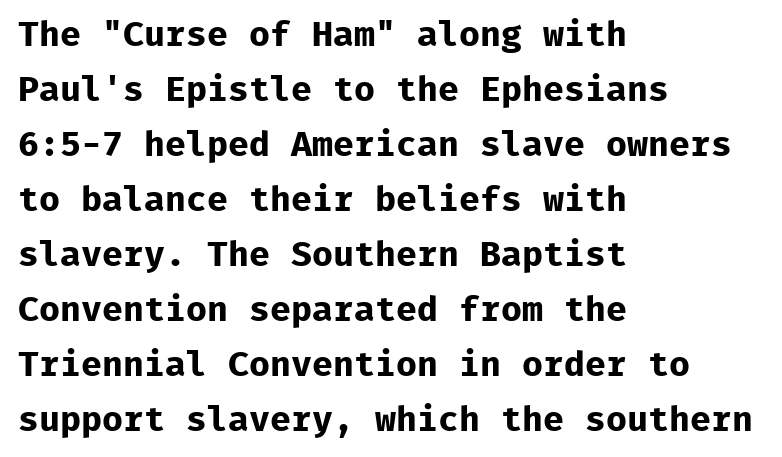
Leading matches the norm, producing a regular column. Line beginnings align vertically; line endings do not. Posture: straight, roman, zero tilt. The tracking reads as untouched default to a designer's eye.
